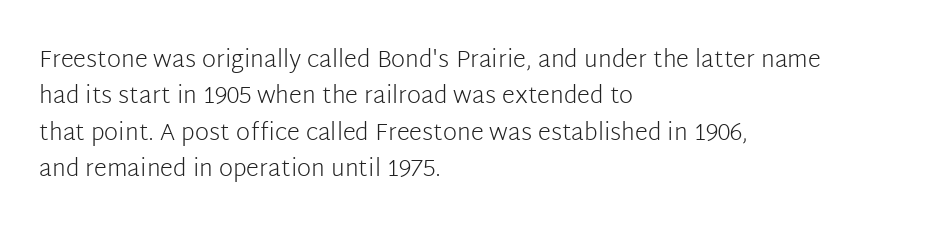
Q: Is the text bold? A: No.
Q: Is the text italic (slanted)? A: No, it is upright.
Q: Is the text underlined? A: No.
Q: How is the paragraph aligned? A: Left-aligned.
Q: Is the spacing between letters normal or unusually wide? A: Normal.
Q: Is the spacing between lines tight, normal or loose? A: Normal.
